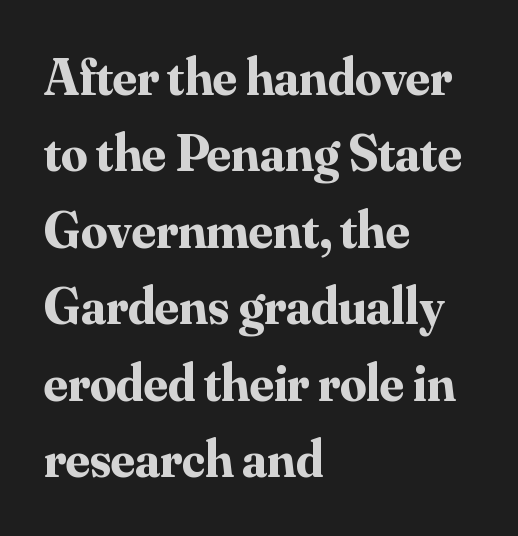
Every stem runs plumb, perpendicular to the baseline. Note the varied advance widths — an 'i' is clearly narrower than an 'm'. The paragraph has a hard left edge and a soft right edge. The string is rendered with underlining switched off.
